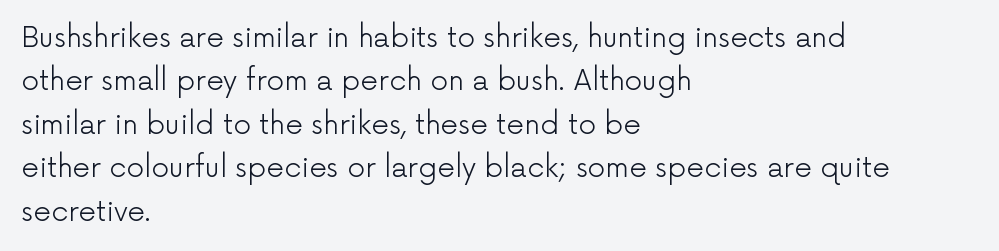
Q: Is the text bold? A: No.
Q: Is the text italic (slanted)? A: No, it is upright.
Q: Is the typeface a serif or a sans-serif typeface? A: Sans-serif.
Q: Is the text underlined? A: No.
Q: How is the paragraph aligned? A: Left-aligned.
Q: Is the spacing between letters normal or unusually wide? A: Normal.
Q: Is the spacing between lines tight, normal or loose? A: Normal.
Q: Width (condensed, normal, or wide)? A: Normal.
Q: Stroke contrast? A: Low.
Q: x-height? A: Medium.
Q: Monospaced? A: No.
